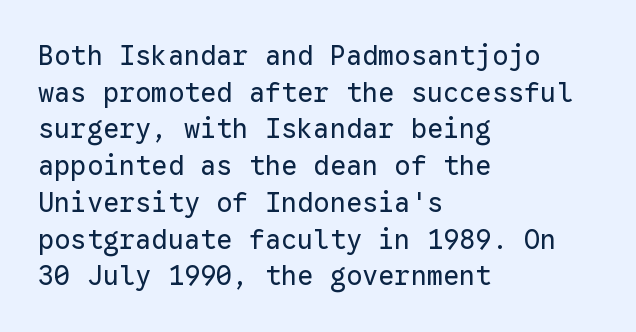
Q: Is the text bold? A: No.
Q: Is the text italic (slanted)? A: No, it is upright.
Q: Is the text underlined? A: No.
Q: How is the paragraph aligned? A: Left-aligned.
Q: Is the spacing between letters normal or unusually wide? A: Normal.
Q: Is the spacing between lines tight, normal or loose? A: Normal.
